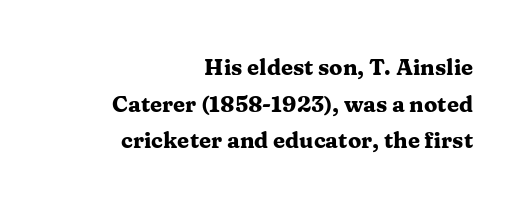
Q: Is the text bold? A: Yes.
Q: Is the text italic (slanted)? A: No, it is upright.
Q: Is the text underlined? A: No.
Q: How is the paragraph aligned? A: Right-aligned.
Q: Is the spacing between letters normal or unusually wide? A: Normal.
Q: Is the spacing between lines tight, normal or loose? A: Normal.
